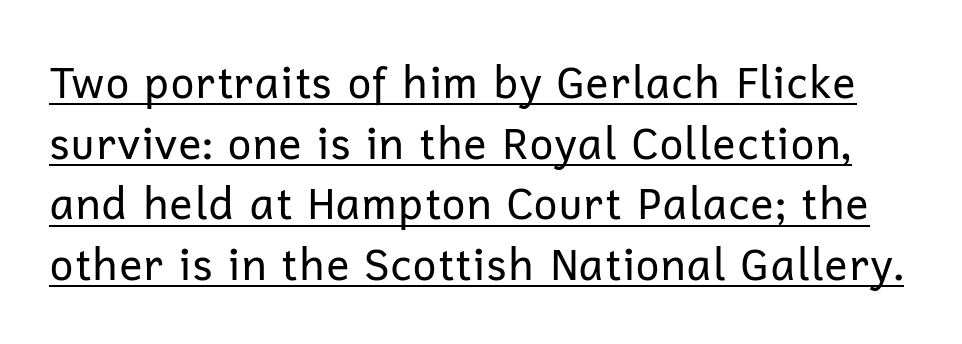
How would I describe the line gaps? Plain and ordinary. Compared with a typical body face, this is equally light or lighter still. Quick note: not italic, upright. The face used here is proportionally spaced, like ordinary book or web type. Decoration check: the copy is underlined.
